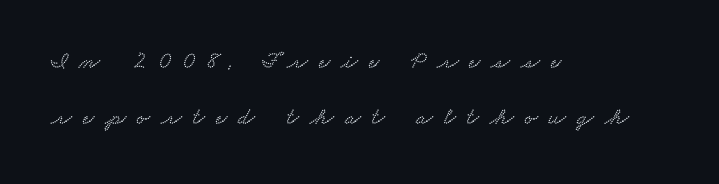
The image shows 24 px text type; set left-aligned, loose line spacing (2.34x), unusually wide letter spacing (+0.46 em), not underlined.
